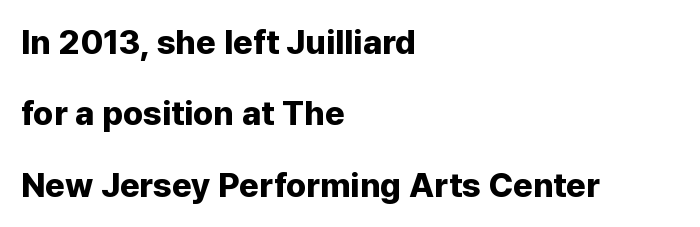
The image shows 34 px bold sans-serif type, upright; set left-aligned, loose line spacing (2.1x), normal letter spacing, not underlined; low stroke contrast and a medium x-height.
